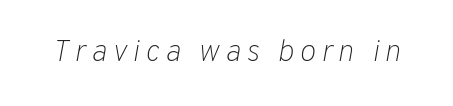
Q: Is the text bold? A: No.
Q: Is the text italic (slanted)? A: Yes, it leans right by about 10 degrees.
Q: Is the text underlined? A: No.
Q: Width (condensed, normal, or wide)? A: Normal.
Q: Stroke contrast? A: Low.
Q: x-height? A: Medium.
Q: Monospaced? A: No.
